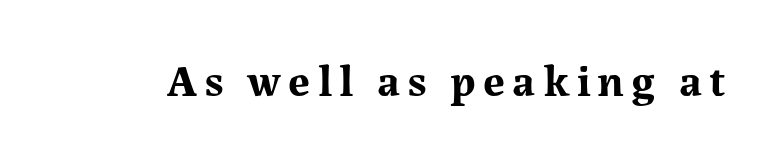
The image shows 45 px bold serif type, upright; set not underlined; medium stroke contrast and a medium x-height.
